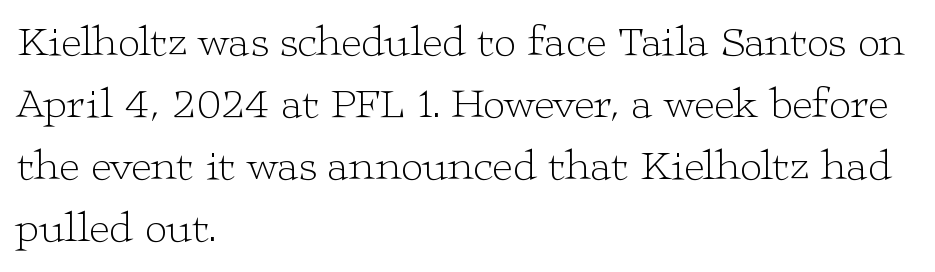
{"serif": "yes", "italic": "no", "bold": "no", "weight": "light", "width": "wide", "stroke_contrast": "low", "x_height": "medium", "monospaced": "no", "underline": "no", "align": "left", "line_spacing": "normal", "line_spacing_ratio": 1.41, "letter_spacing": "normal", "letter_spacing_em": 0.0, "glyph_px": 44}
